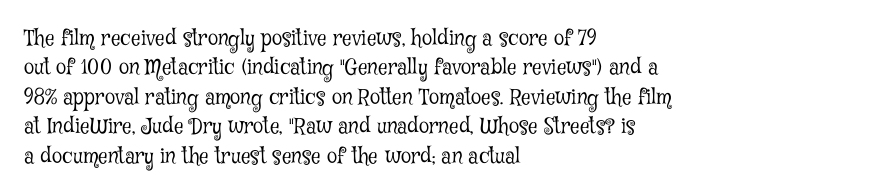
Q: Is the text bold? A: No.
Q: Is the text italic (slanted)? A: No, it is upright.
Q: Is the text underlined? A: No.
Q: How is the paragraph aligned? A: Left-aligned.
Q: Is the spacing between letters normal or unusually wide? A: Normal.
Q: Is the spacing between lines tight, normal or loose? A: Normal.
